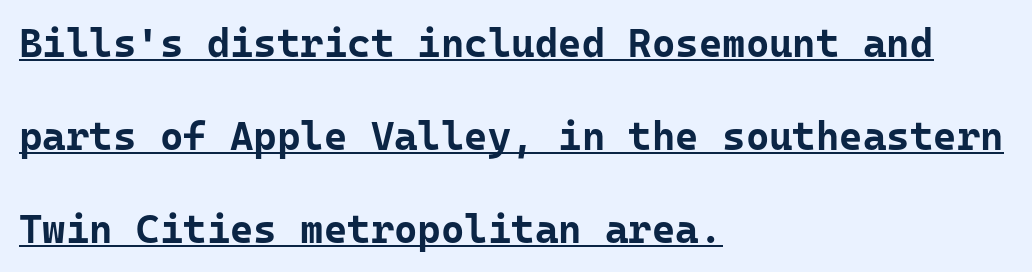
If you drew a ruler down the left edge, every line would touch it. Posture: straight, roman, zero tilt. Short note: letters normally spaced. Chunky letters — that's bold for sure. Type style note: lacks serifs. Emphasis is given by a line drawn under the lettering.
